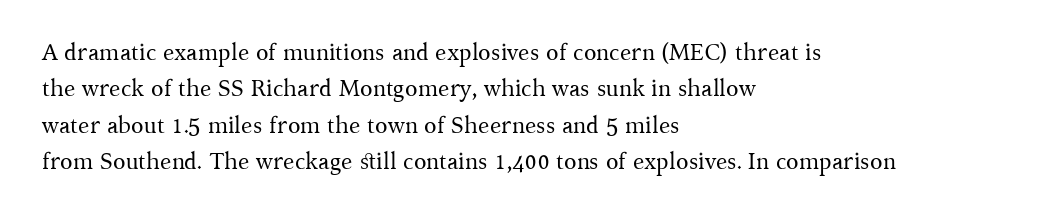
{"italic": "no", "bold": "no", "underline": "no", "align": "left", "line_spacing": "normal", "line_spacing_ratio": 1.58, "letter_spacing": "normal", "letter_spacing_em": 0.0, "glyph_px": 23}
